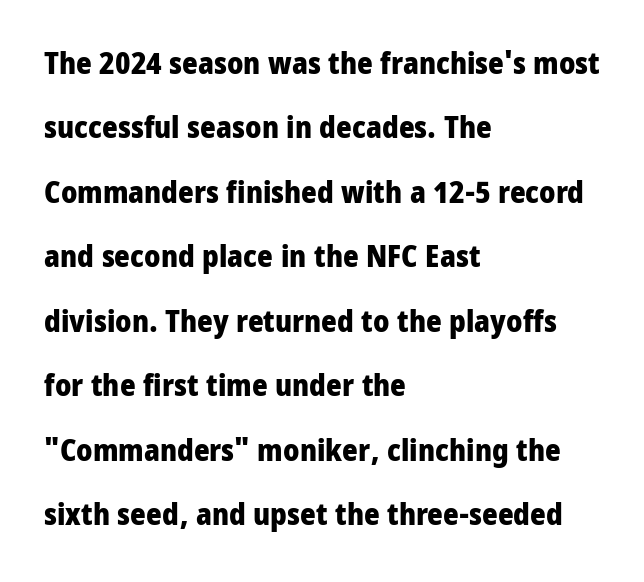
Does extra space separate the letters? No, they use regular spacing. The typeface chosen for these lines omits serifs. Descenders are the only things crossing below the line. Compared with a centered layout, this one pins lines to the left instead.
